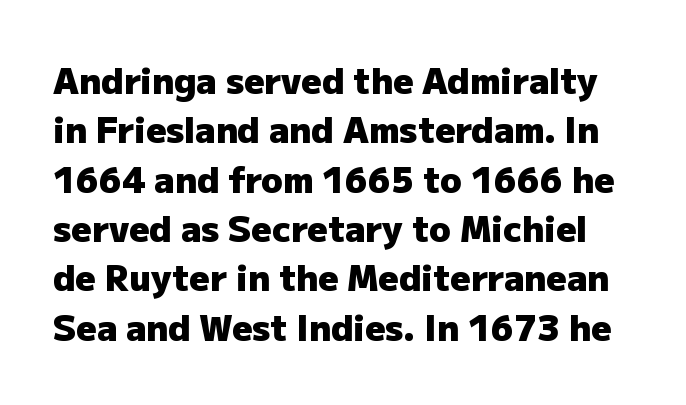
{"serif": "no", "italic": "no", "bold": "yes", "weight": "heavy", "width": "normal", "stroke_contrast": "low", "x_height": "medium", "monospaced": "no", "underline": "no", "line_spacing": "normal", "line_spacing_ratio": 1.41, "letter_spacing": "normal", "letter_spacing_em": 0.0, "glyph_px": 35}
